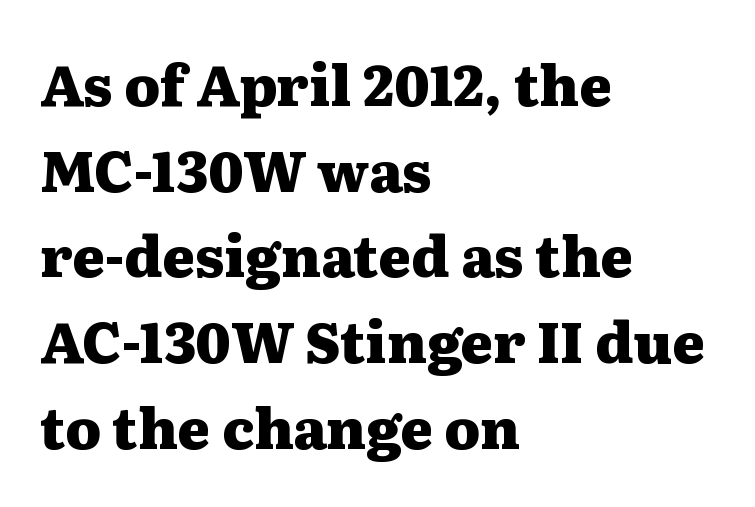
Each line starts at the same left margin while the right side varies. Every character sits straight up, as roman type does. Type without underlining. Its strokes are broad and dark, the hallmark of bold type.
